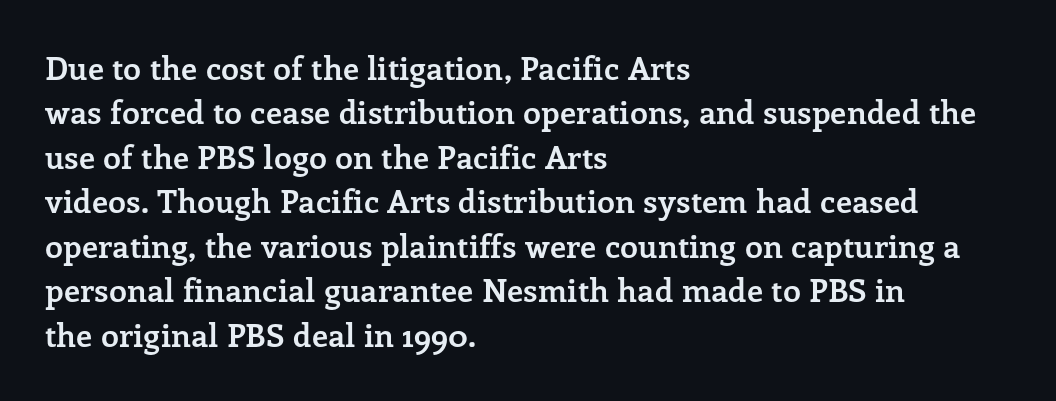
Unlike italic type, these characters show no tilt at all. Does the leading feel generous? No, just average. Has an underline been added? It has not. Character widths vary here, with narrow letters taking less room than wide ones.
